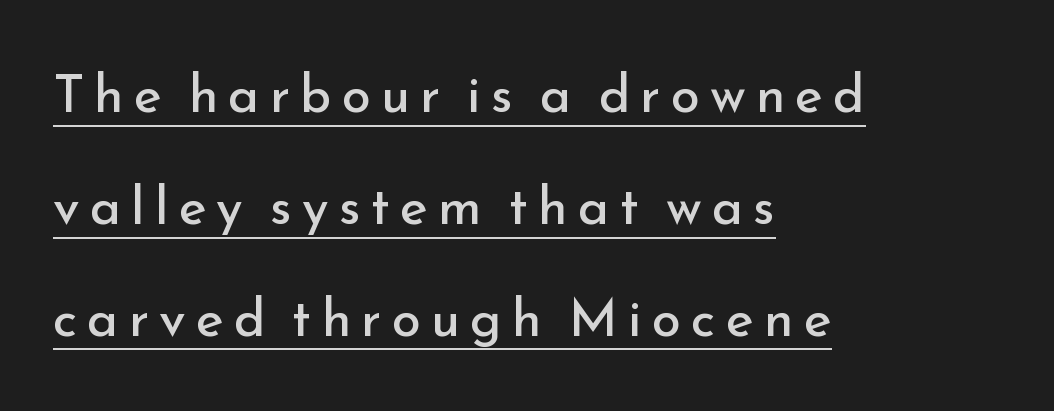
The letters stand straight up with perfectly vertical stems. Compared with a typical body face, this is equally light or lighter still. Honestly, the rows look like they've been pulled way apart. The rendering anchors every line to the left-hand side. Is this a fixed-width face? No — the glyphs have proportional, varying widths.
